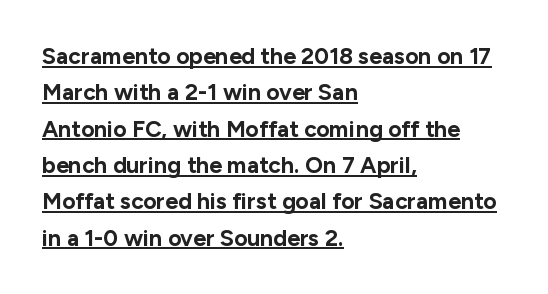
The image shows 23 px bold type, upright; set left-aligned, normal line spacing (1.58x), normal letter spacing, underlined.
